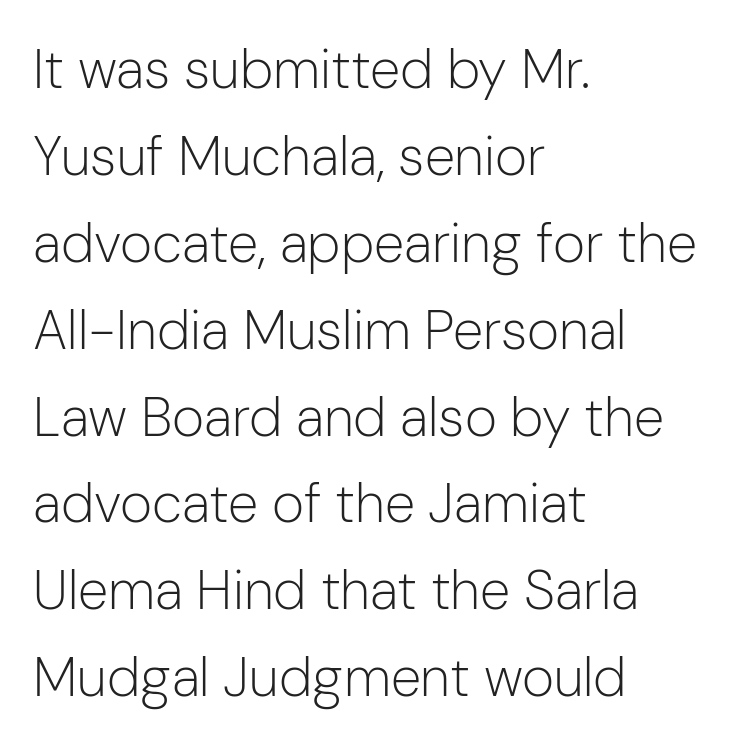
{"serif": "no", "italic": "no", "bold": "no", "weight": "light", "width": "normal", "stroke_contrast": "low", "x_height": "medium", "monospaced": "no", "underline": "no", "align": "left", "line_spacing": "normal", "line_spacing_ratio": 1.58, "letter_spacing": "normal", "letter_spacing_em": 0.0, "glyph_px": 55}
